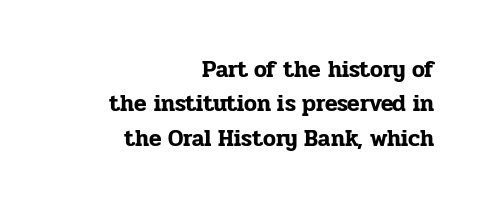
{"italic": "no", "underline": "no", "align": "right", "line_spacing": "normal", "line_spacing_ratio": 1.5, "letter_spacing": "normal", "letter_spacing_em": 0.0, "glyph_px": 23}
